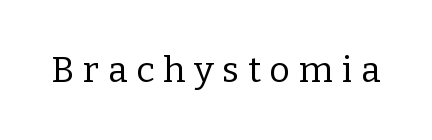
Q: Is the text bold? A: No.
Q: Is the text italic (slanted)? A: No, it is upright.
Q: Is the typeface a serif or a sans-serif typeface? A: Serif.
Q: Is the text underlined? A: No.
Q: Is the spacing between letters normal or unusually wide? A: Unusually wide.
Q: Width (condensed, normal, or wide)? A: Normal.
Q: Stroke contrast? A: Low.
Q: x-height? A: Medium.
Q: Monospaced? A: No.
